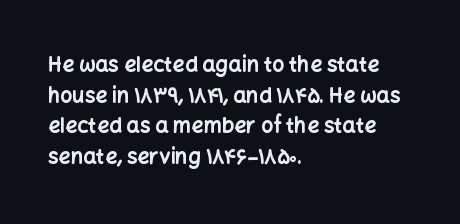
Glyph-to-glyph distance matches everyday printed text. If you drew a line through each stem, it would be perfectly vertical. Horizontal bands of white between lines are of average thickness. Type without underlining. The glyphs have the mass of a bold cut.
